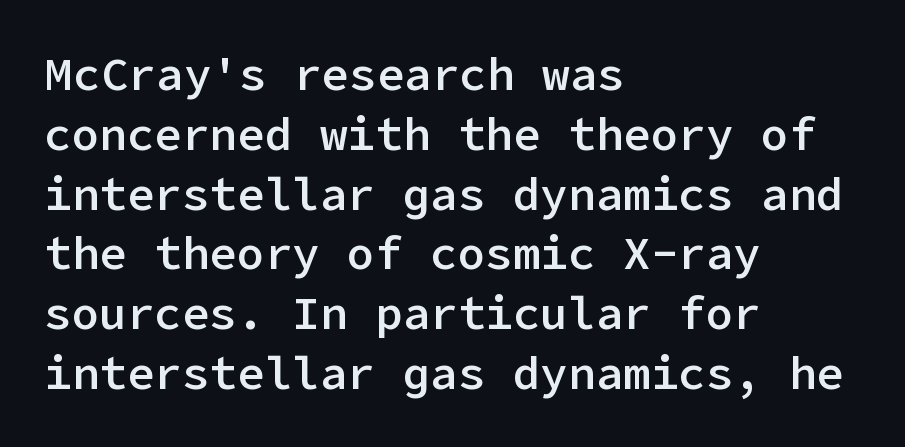
Nope, not italic — everything's standing straight. Nothing sits at the stroke ends, so this counts as sans-serif. The glyphs have the mass of a demibold cut, below bold. Beneath every word, the page is bare. One glance says typical: line gaps are just what's usual.
